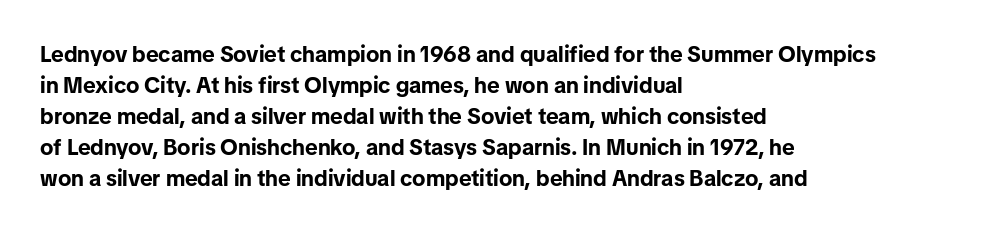
{"italic": "no", "bold": "yes", "underline": "no", "align": "left", "line_spacing": "normal", "line_spacing_ratio": 1.41, "letter_spacing": "normal", "letter_spacing_em": 0.0, "glyph_px": 22}
